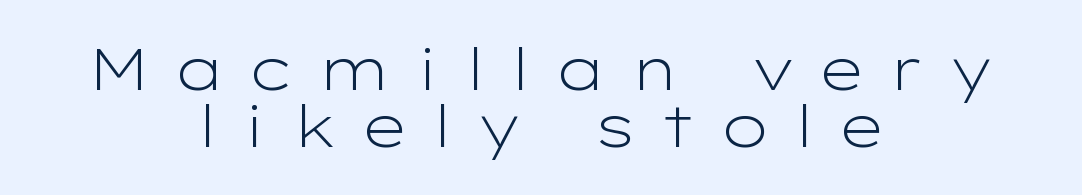
The image shows 58 px light, wide sans-serif type, upright; set centered, tight line spacing (0.99x), unusually wide letter spacing (+0.39 em), not underlined; low stroke contrast and a medium x-height.
